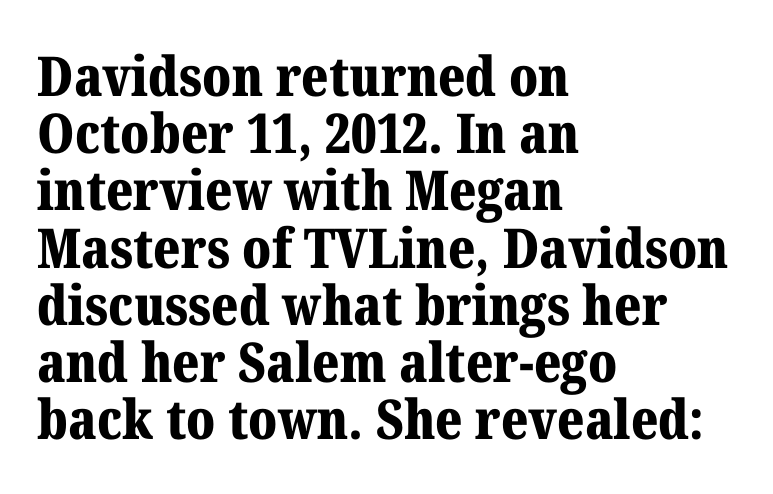
Q: Is the text bold? A: Yes.
Q: Is the text italic (slanted)? A: No, it is upright.
Q: Is the typeface a serif or a sans-serif typeface? A: Serif.
Q: Is the text underlined? A: No.
Q: How is the paragraph aligned? A: Left-aligned.
Q: Is the spacing between letters normal or unusually wide? A: Normal.
Q: Is the spacing between lines tight, normal or loose? A: Tight.
Q: Width (condensed, normal, or wide)? A: Normal.
Q: Stroke contrast? A: Medium.
Q: x-height? A: Medium.
Q: Monospaced? A: No.
